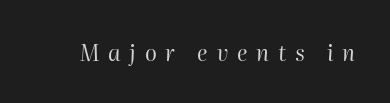
The image shows 22 px text type, italic (leaning right); set unusually wide letter spacing (+0.4 em), not underlined.
